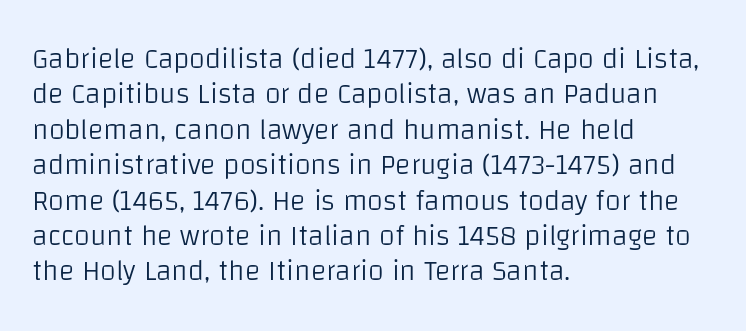
{"serif": "no", "italic": "no", "bold": "no", "weight": "light", "width": "normal", "stroke_contrast": "low", "x_height": "large", "monospaced": "no", "underline": "no", "align": "left", "line_spacing_ratio": 1.22, "letter_spacing": "normal", "letter_spacing_em": 0.0, "glyph_px": 29}
